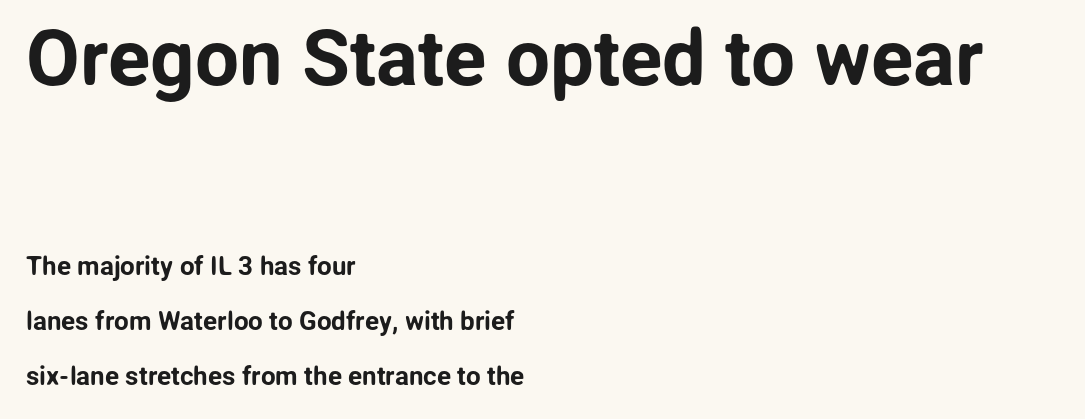
{"serif": "no", "italic": "no", "width": "normal", "stroke_contrast": "low", "x_height": "medium", "monospaced": "no", "underline": "no", "align": "left", "line_spacing": "loose", "line_spacing_ratio": 2.13, "letter_spacing": "normal", "letter_spacing_em": 0.0, "larger_block": "first", "size_ratio": 3.0, "glyph_px": 78}
